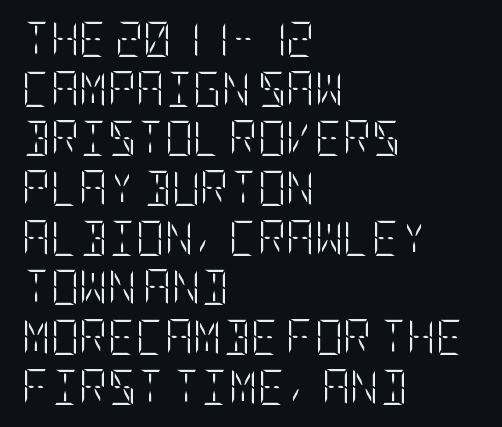
{"italic": "no", "bold": "no", "weight": "light", "width": "condensed", "stroke_contrast": "low", "x_height": "large", "underline": "no", "align": "left", "line_spacing": "normal", "line_spacing_ratio": 1.42, "letter_spacing": "normal", "letter_spacing_em": 0.0, "glyph_px": 35}
